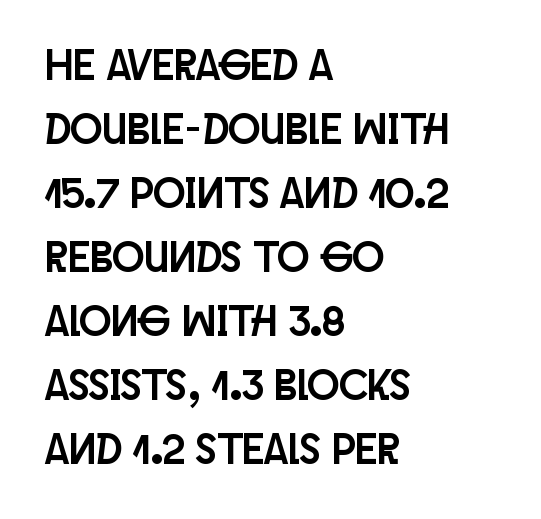
The block of text has a typical density, with ordinary space between rows. Nope, no serifs anywhere on these letters. Each letter keeps its own natural width here, so spacing adapts to shape. Alignment: flush left. The passage shown has conventional tracking throughout. It's the straight-up-and-down kind of type.
